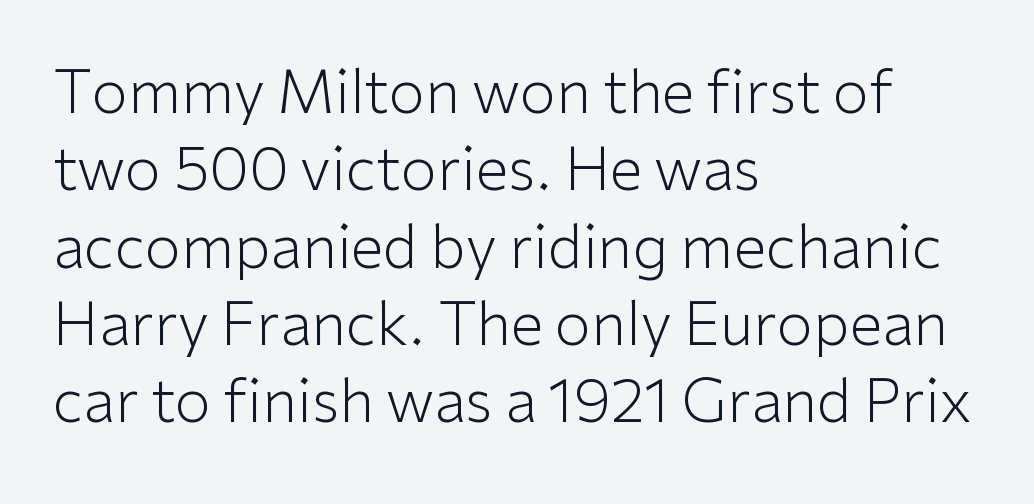
Q: Is the text bold? A: No.
Q: Is the text italic (slanted)? A: No, it is upright.
Q: Is the typeface a serif or a sans-serif typeface? A: Sans-serif.
Q: Is the text underlined? A: No.
Q: How is the paragraph aligned? A: Left-aligned.
Q: Is the spacing between letters normal or unusually wide? A: Normal.
Q: Is the spacing between lines tight, normal or loose? A: Normal.
Q: Width (condensed, normal, or wide)? A: Normal.
Q: Stroke contrast? A: Low.
Q: x-height? A: Medium.
Q: Monospaced? A: No.
